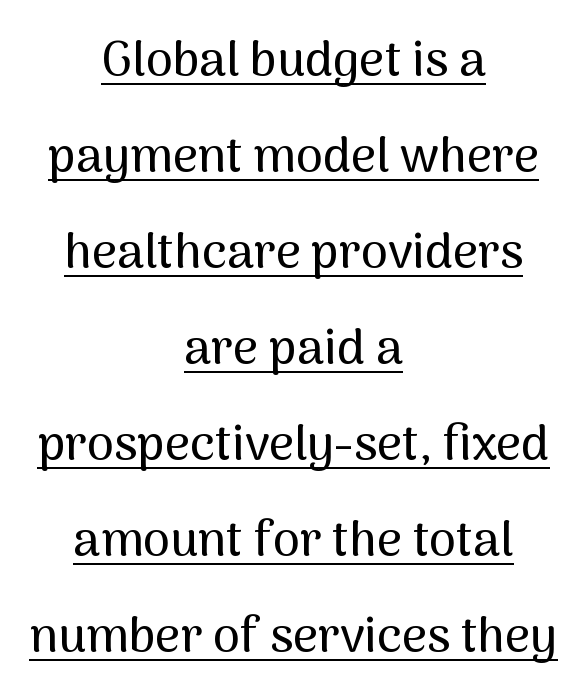
{"serif": "no", "italic": "no", "width": "normal", "stroke_contrast": "medium", "x_height": "medium", "monospaced": "no", "underline": "yes", "align": "center", "line_spacing": "loose", "line_spacing_ratio": 1.96, "letter_spacing": "normal", "letter_spacing_em": 0.0, "glyph_px": 49}
